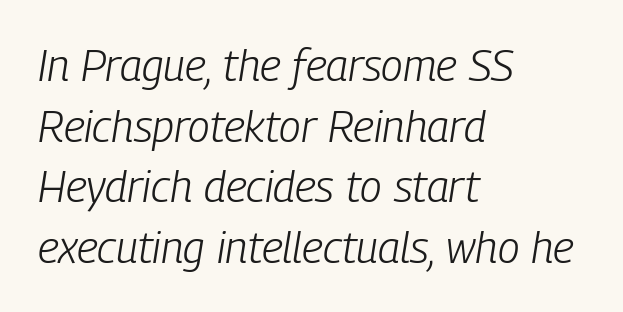
Q: Is the text bold? A: No.
Q: Is the text italic (slanted)? A: Yes, it leans right by about 9 degrees.
Q: Is the text underlined? A: No.
Q: How is the paragraph aligned? A: Left-aligned.
Q: Is the spacing between letters normal or unusually wide? A: Normal.
Q: Is the spacing between lines tight, normal or loose? A: Normal.
Q: Width (condensed, normal, or wide)? A: Condensed.
Q: Stroke contrast? A: Low.
Q: x-height? A: Medium.
Q: Monospaced? A: No.
